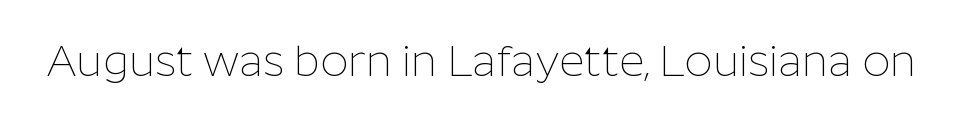
{"serif": "no", "italic": "no", "bold": "no", "weight": "thin", "width": "normal", "stroke_contrast": "low", "x_height": "medium", "monospaced": "no", "underline": "no", "letter_spacing": "normal", "letter_spacing_em": 0.0, "glyph_px": 44}
